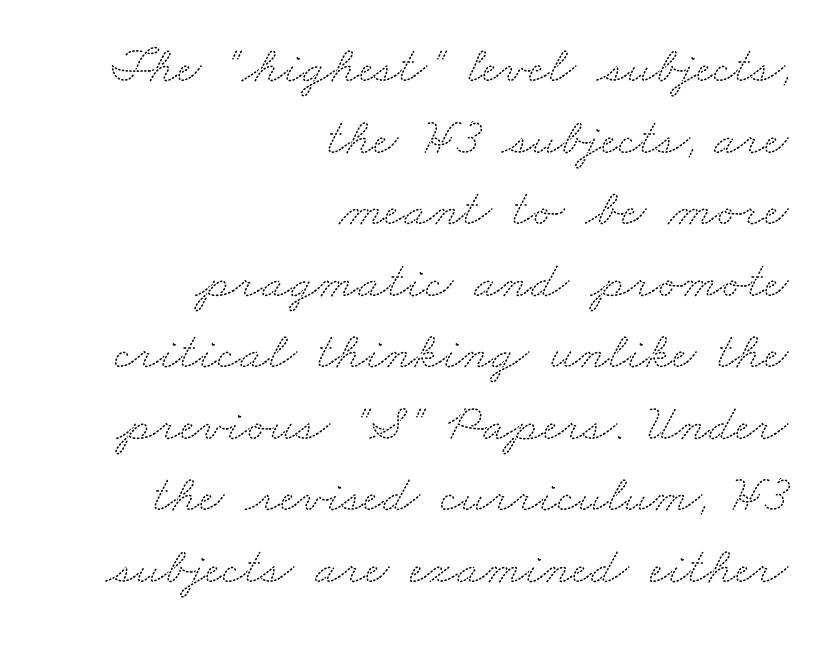
Q: Is the typeface a serif or a sans-serif typeface? A: Serif.
Q: Is the text underlined? A: No.
Q: How is the paragraph aligned? A: Right-aligned.
Q: Is the spacing between letters normal or unusually wide? A: Normal.
Q: Is the spacing between lines tight, normal or loose? A: Normal.
Q: Width (condensed, normal, or wide)? A: Wide.
Q: Stroke contrast? A: Medium.
Q: x-height? A: Small.
Q: Monospaced? A: No.
